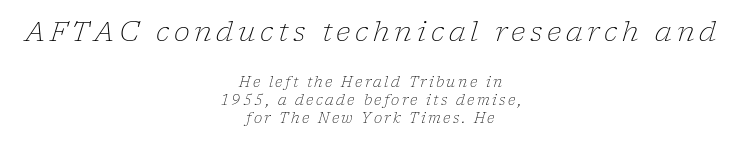
The image shows 27 px text type, italic (leaning right); set centered, normal line spacing (1.28x), not underlined; the first (top) block is 1.93x larger.
